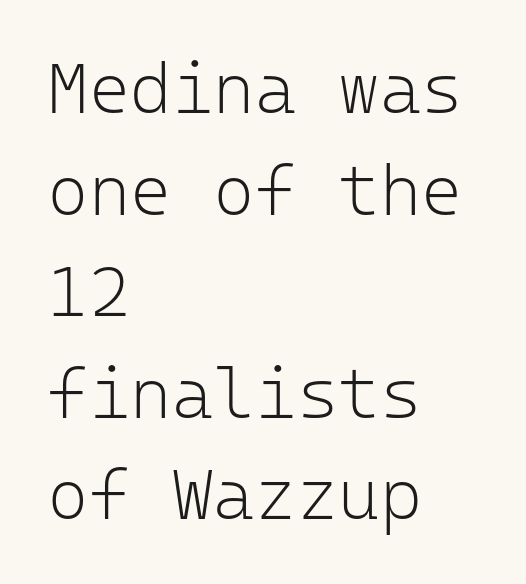
Q: Is the text bold? A: No.
Q: Is the text italic (slanted)? A: No, it is upright.
Q: Is the typeface a serif or a sans-serif typeface? A: Sans-serif.
Q: Is the text underlined? A: No.
Q: How is the paragraph aligned? A: Left-aligned.
Q: Is the spacing between letters normal or unusually wide? A: Normal.
Q: Is the spacing between lines tight, normal or loose? A: Normal.
Q: Width (condensed, normal, or wide)? A: Normal.
Q: Stroke contrast? A: Low.
Q: x-height? A: Medium.
Q: Monospaced? A: Yes.
